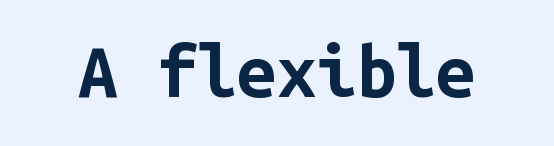
Words appear dense and cohesive because spacing is normal. Every character here occupies the same horizontal width, giving the sample a typewriter-like rhythm. The text was rendered using a sans face with plain stroke endings. The lettering stays uniformly vertical, giving the passage a roman look.
